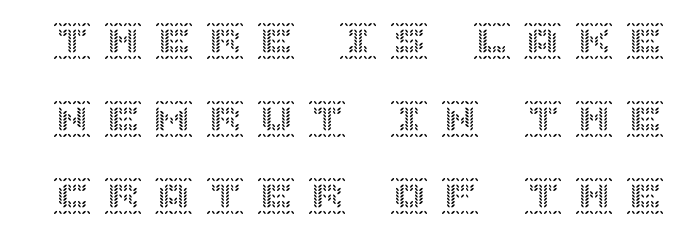
If you measured baseline to baseline, you'd find a long distance. Style check: upright. This rendering widens character spacing well past its baseline value. Descenders hang freely into open space.
